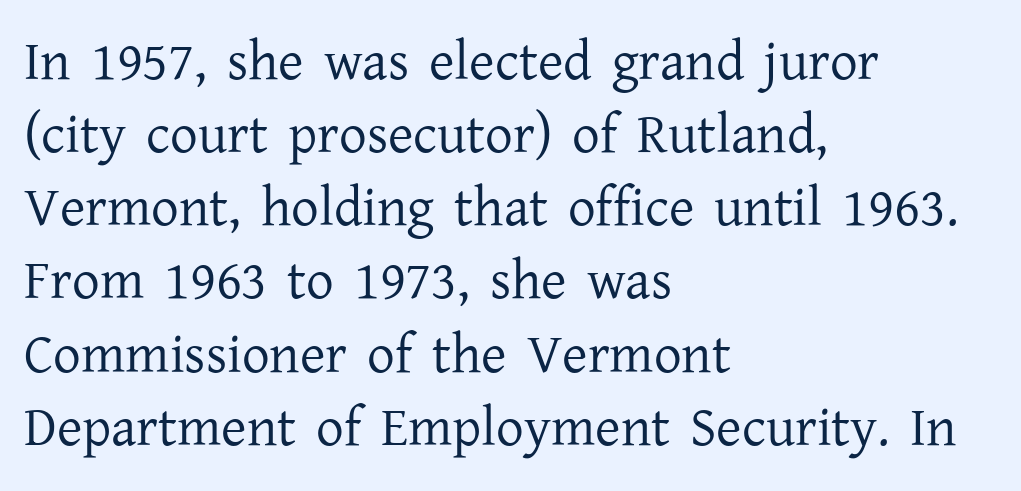
The image shows 55 px regular-weight serif type, upright; set left-aligned, normal line spacing (1.33x), normal letter spacing, not underlined; low stroke contrast and a medium x-height.
